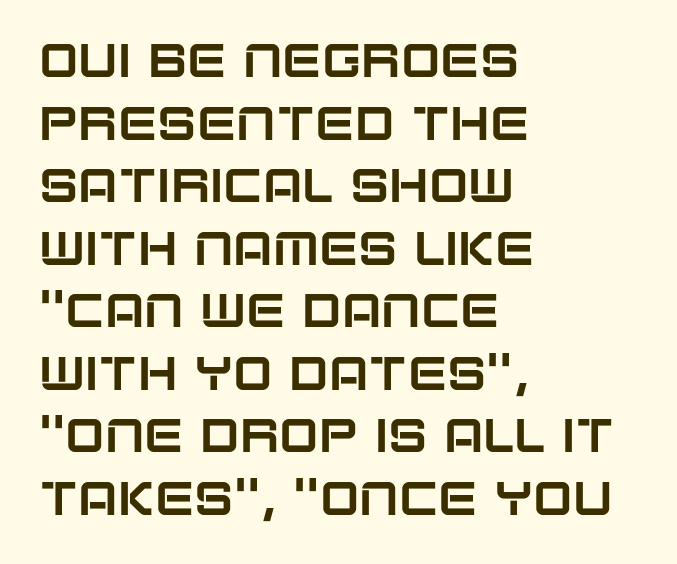
The image shows 47 px sans-serif type, upright; set left-aligned, normal line spacing (1.33x), normal letter spacing, not underlined; low stroke contrast and a large x-height.
